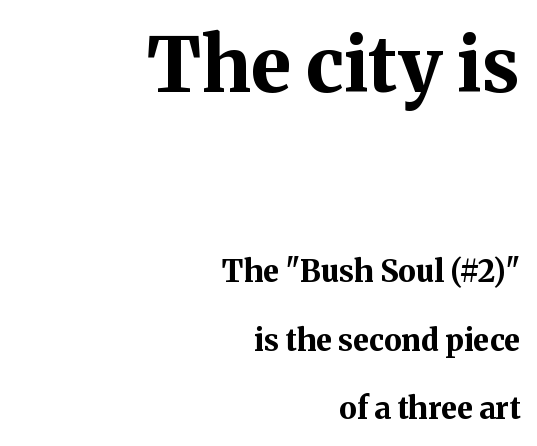
The image shows 76 px bold serif type, upright; set right-aligned, loose line spacing (2.29x), normal letter spacing, not underlined; the first (top) block is 2.53x larger; medium stroke contrast and a medium x-height.
